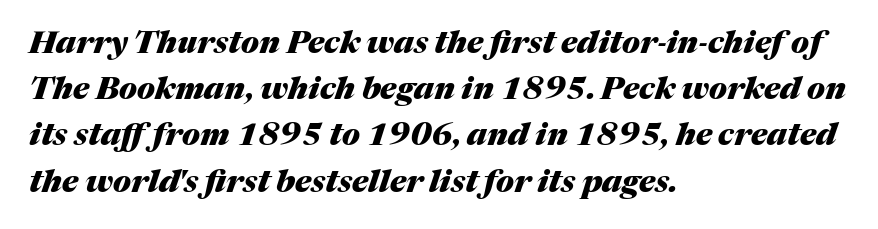
No extra tracking has been applied to these lines. The block of text has a typical density, with ordinary space between rows. Here the designer chose a conventional face with non-uniform glyph widths. The text carries the slant typical of an italic or oblique font. The text block is weighted toward the left margin, trailing off unevenly rightward.
